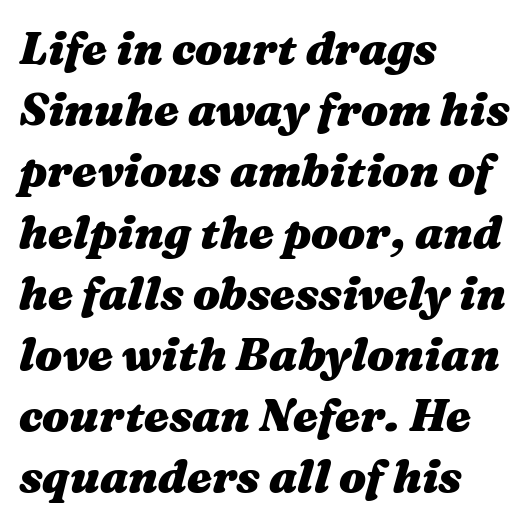
{"italic": "yes", "lean": "right", "slant_degrees": 16, "bold": "yes", "weight": "heavy", "width": "wide", "stroke_contrast": "medium", "x_height": "medium", "monospaced": "no", "underline": "no", "align": "left", "line_spacing": "normal", "line_spacing_ratio": 1.36, "letter_spacing": "normal", "letter_spacing_em": 0.0, "glyph_px": 45}
